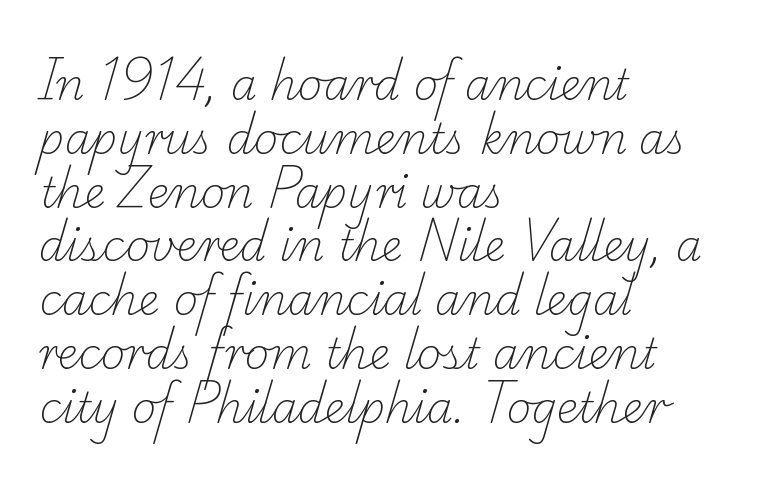
The image shows 42 px light serif type; set left-aligned, normal line spacing (1.28x), normal letter spacing, not underlined; low stroke contrast and a small x-height.
